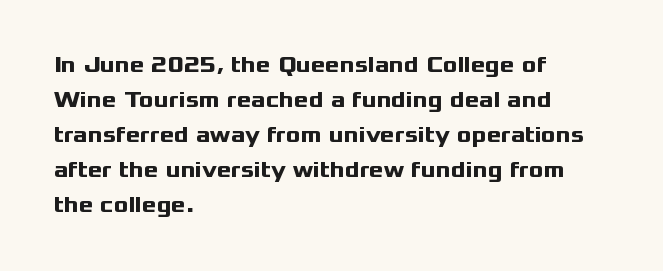
{"italic": "no", "bold": "yes", "underline": "no", "align": "left", "line_spacing": "normal", "line_spacing_ratio": 1.59, "letter_spacing": "normal", "letter_spacing_em": 0.0, "glyph_px": 22}
